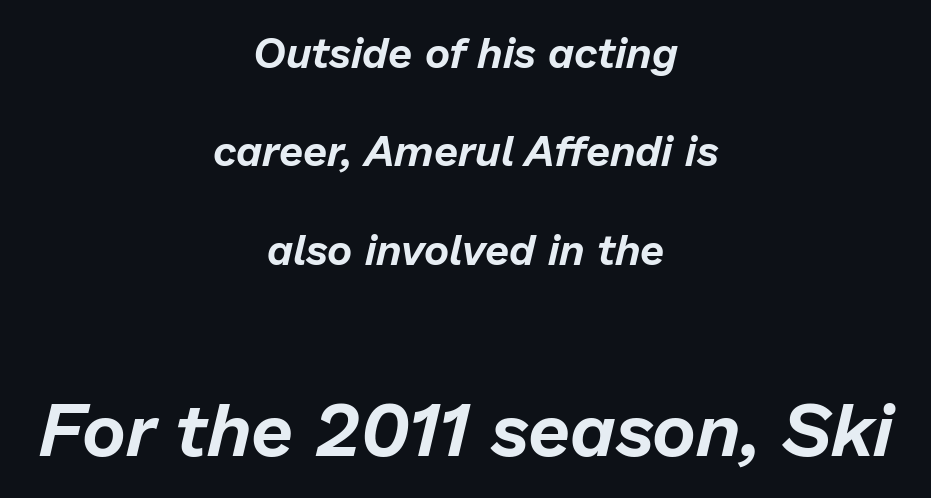
The image shows 75 px text type, italic (leaning right); set centered, loose line spacing (2.29x), normal letter spacing, not underlined; the second (bottom) block is 1.74x larger; low stroke contrast and a medium x-height.
